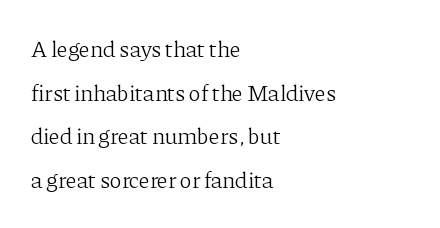
The baseline area is clear. The lines are quadded left. Every character sits straight up, as roman type does. Look at the tracking — it's just the regular setting, nothing added.
